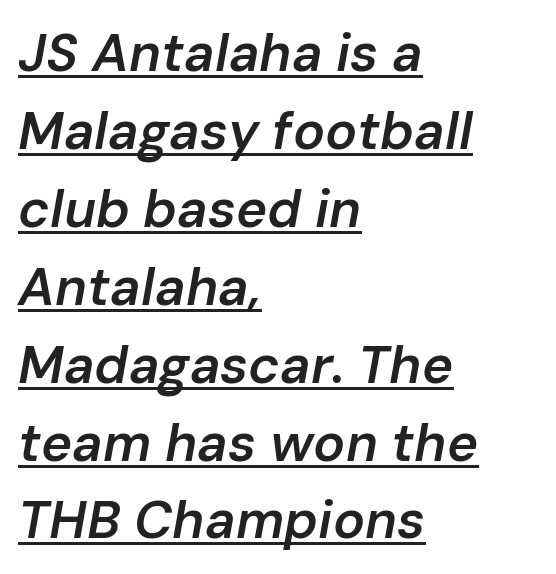
Look at the tracking — it's just the regular setting, nothing added. The glyphs are accompanied by a horizontal stroke just below them. This is oblique type, the kind used for emphasis or titles. Here the designer chose a conventional face with non-uniform glyph widths.
